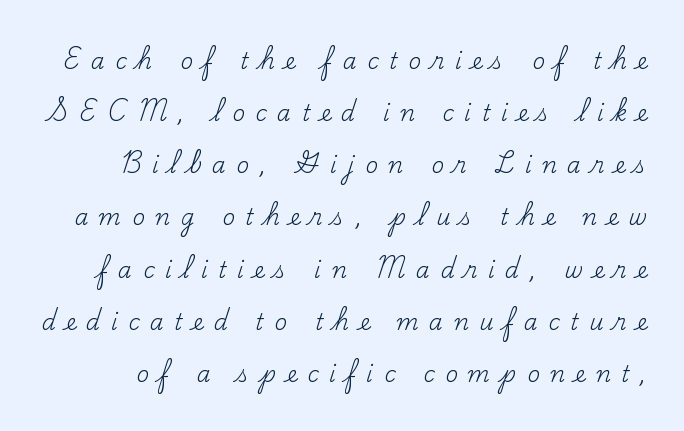
No word sits above an underline. Someone cranked the tracking dial way up on this one. Notice the wide empty band between every row — that's loose leading. No letter is thick-stroked: the sample isn't bold.
